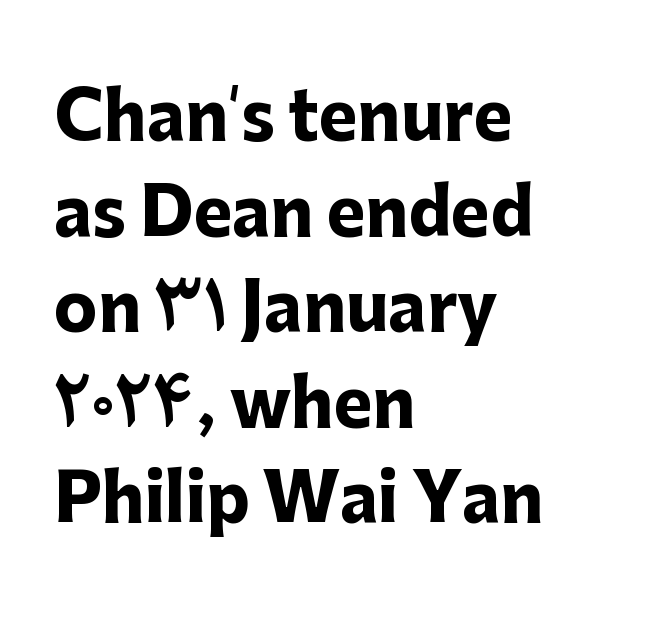
Q: Is the text bold? A: Yes.
Q: Is the text italic (slanted)? A: No, it is upright.
Q: Is the typeface a serif or a sans-serif typeface? A: Sans-serif.
Q: Is the text underlined? A: No.
Q: How is the paragraph aligned? A: Left-aligned.
Q: Is the spacing between letters normal or unusually wide? A: Normal.
Q: Is the spacing between lines tight, normal or loose? A: Normal.
Q: Width (condensed, normal, or wide)? A: Normal.
Q: Stroke contrast? A: Low.
Q: x-height? A: Medium.
Q: Monospaced? A: No.
